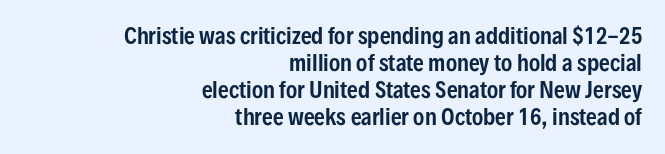
Q: Is the text italic (slanted)? A: No, it is upright.
Q: Is the text underlined? A: No.
Q: How is the paragraph aligned? A: Right-aligned.
Q: Is the spacing between letters normal or unusually wide? A: Normal.
Q: Is the spacing between lines tight, normal or loose? A: Normal.
